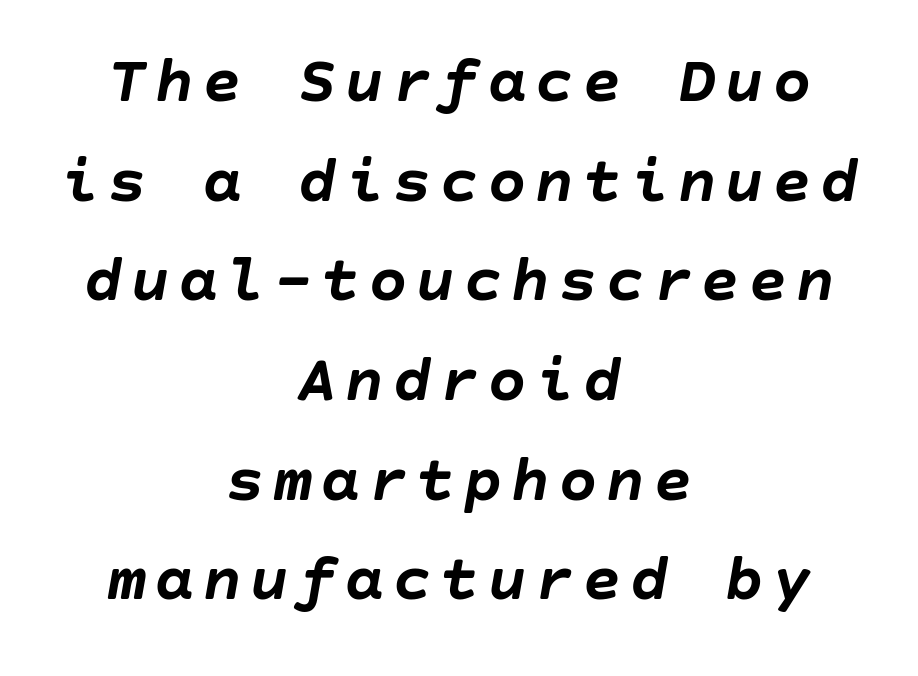
{"italic": "yes", "lean": "right", "slant_degrees": 10, "bold": "yes", "weight": "semibold", "width": "normal", "stroke_contrast": "low", "x_height": "large", "underline": "no", "align": "center", "line_spacing": "normal", "line_spacing_ratio": 1.51, "glyph_px": 66}
